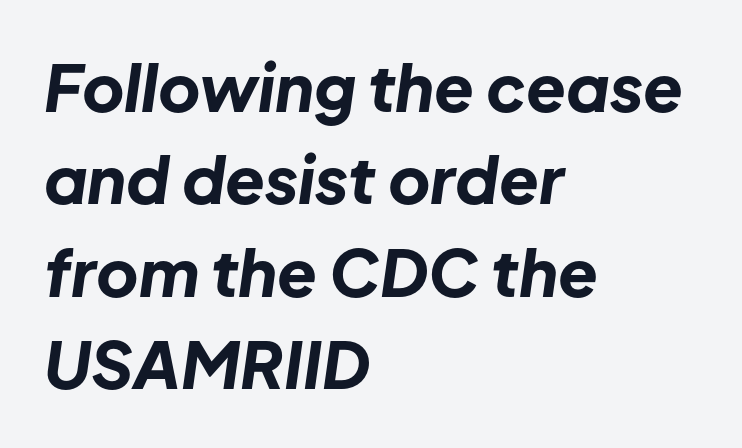
Where is the straight margin? On the left. The strip under each line holds only bare page. Honestly, the row spacing looks completely unremarkable. Tracking value appears to be zero — textbook default spacing. A typesetter would mark this as italic. A typesetter would call this proportional, since set widths differ per character.
